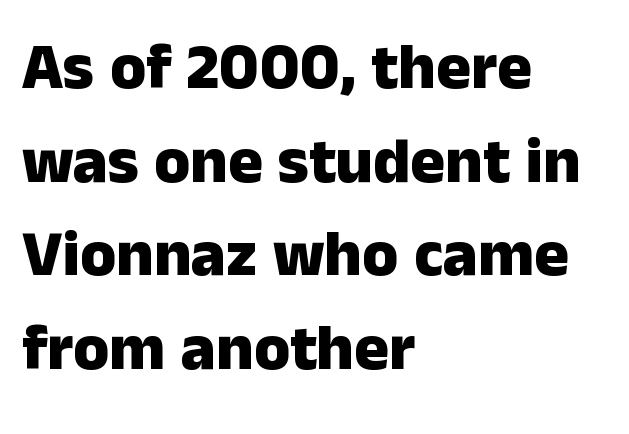
{"serif": "no", "italic": "no", "bold": "yes", "weight": "heavy", "width": "normal", "stroke_contrast": "low", "x_height": "medium", "monospaced": "no", "underline": "no", "align": "left", "line_spacing": "normal", "line_spacing_ratio": 1.44, "letter_spacing": "normal", "letter_spacing_em": 0.0, "glyph_px": 65}
